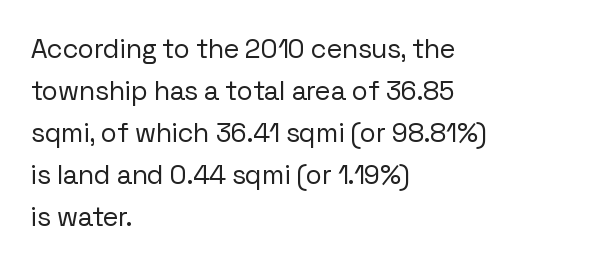
Each new line begins a customary step beneath the previous one. The passage shown is not underscored anywhere. Weight: not bold — regular or lighter. Nope, not italic — everything's standing straight. A classic flush-left, rag-right setting is used for this passage.
